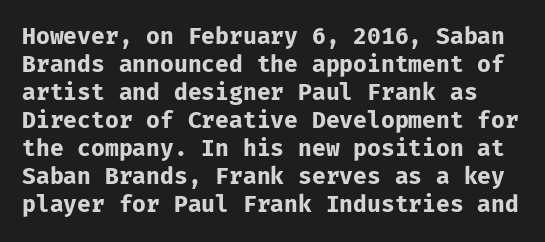
The image shows 23 px bold type, upright; set line spacing 1.22x, normal letter spacing, not underlined.
